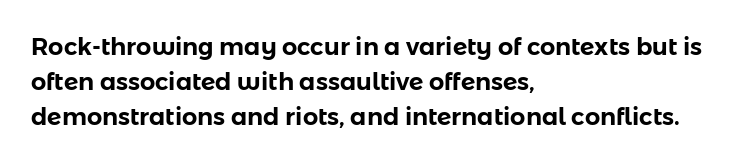
{"italic": "no", "underline": "no", "align": "left", "line_spacing": "normal", "line_spacing_ratio": 1.46, "letter_spacing": "normal", "letter_spacing_em": 0.0, "glyph_px": 24}
